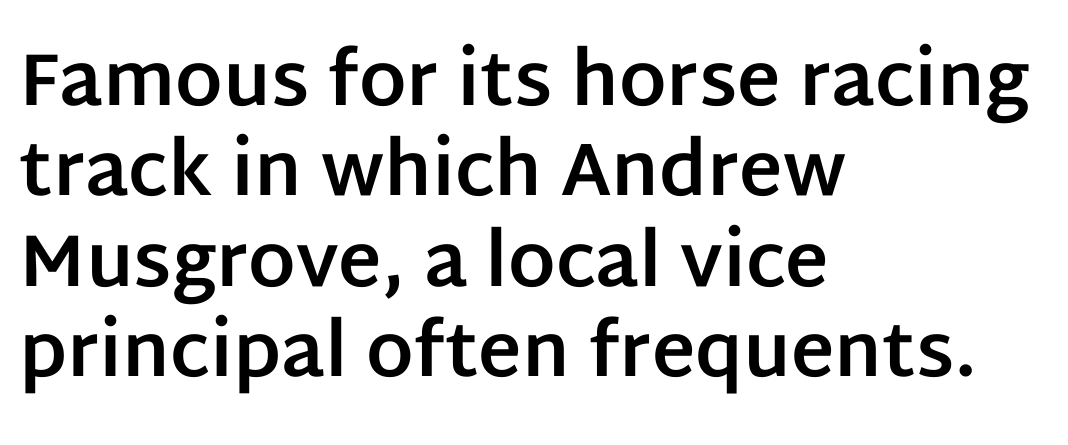
Examine the stroke ends and you'll find no serifs. What weight is shown? A full bold with thick strokes. Rendered with straight, roman letterforms. Has an underline been added? It has not.
